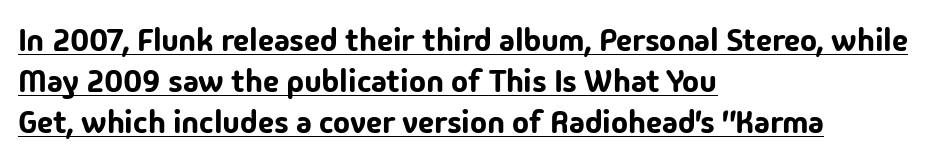
{"serif": "no", "italic": "no", "width": "normal", "stroke_contrast": "low", "x_height": "medium", "monospaced": "no", "underline": "yes", "align": "left", "line_spacing": "normal", "line_spacing_ratio": 1.28, "letter_spacing": "normal", "letter_spacing_em": 0.0, "glyph_px": 32}
